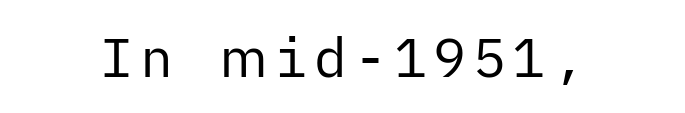
You can tell from the bare stems that sans-serif type was used. The passage shown is not bold in any degree. Posture: straight, roman, zero tilt. No word sits above an underline.
